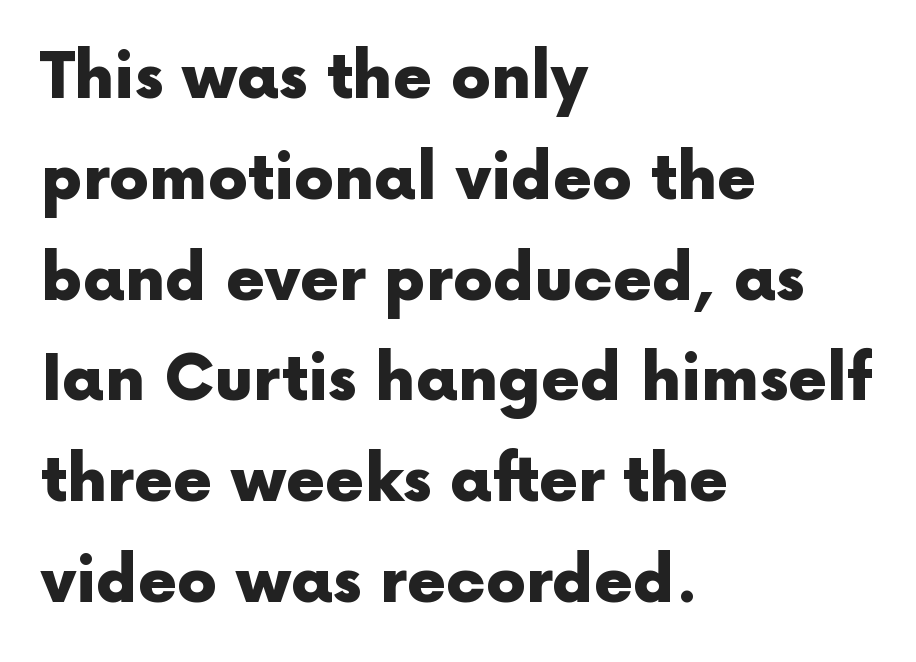
Nobody touched the tracking dial on this one. This sample is left-justified, so line endings fall wherever the words run out. Is there much room between lines? A standard amount, neither cramped nor airy. A dark, heavy texture on the line: the type is bold. Look at the bottom of the vertical strokes: they stop flat, with no serifs.
